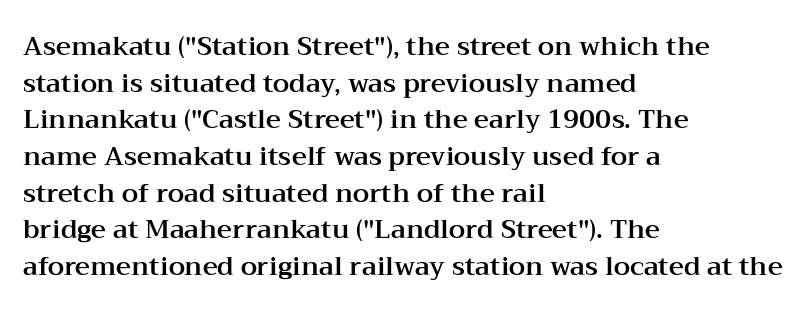
Q: Is the text italic (slanted)? A: No, it is upright.
Q: Is the text underlined? A: No.
Q: How is the paragraph aligned? A: Left-aligned.
Q: Is the spacing between letters normal or unusually wide? A: Normal.
Q: Is the spacing between lines tight, normal or loose? A: Normal.
